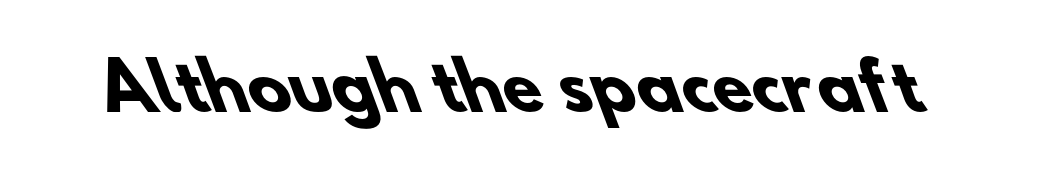
The image shows 64 px heavy sans-serif type; set normal letter spacing, not underlined; low stroke contrast and a small x-height.
